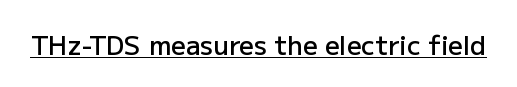
Q: Is the text bold? A: Semi-bold.
Q: Is the text italic (slanted)? A: No, it is upright.
Q: Is the text underlined? A: Yes.
Q: Is the spacing between letters normal or unusually wide? A: Normal.
